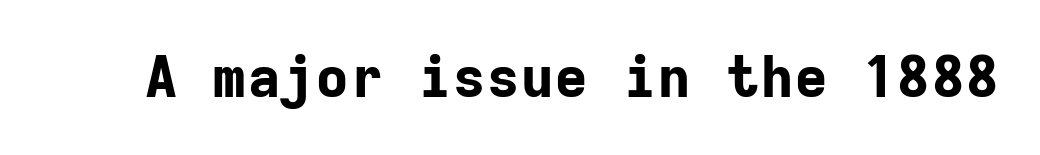
Q: Is the text bold? A: Yes.
Q: Is the text italic (slanted)? A: No, it is upright.
Q: Is the typeface a serif or a sans-serif typeface? A: Sans-serif.
Q: Is the text underlined? A: No.
Q: Is the spacing between letters normal or unusually wide? A: Normal.
Q: Width (condensed, normal, or wide)? A: Normal.
Q: Stroke contrast? A: Low.
Q: x-height? A: Medium.
Q: Monospaced? A: Yes.
